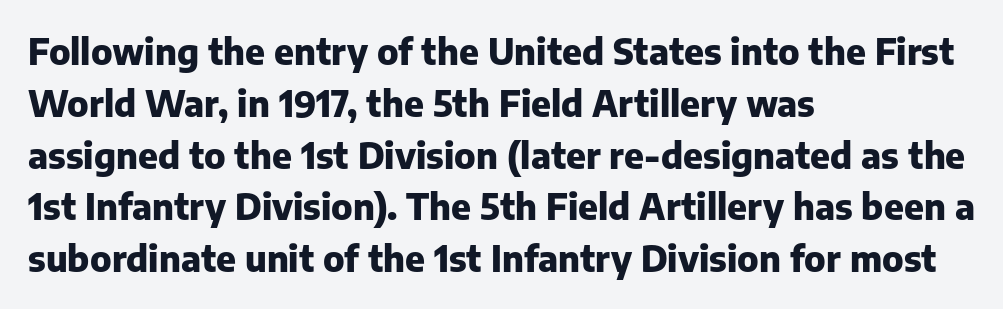
The image shows 35 px heavy sans-serif type, upright; set left-aligned, normal line spacing (1.48x), normal letter spacing, not underlined; low stroke contrast and a medium x-height.
